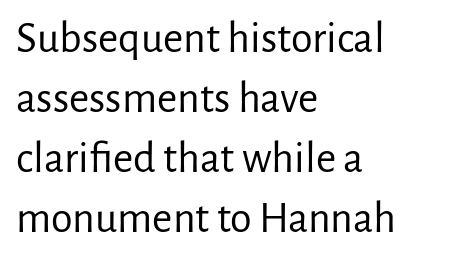
Q: Is the text bold? A: No.
Q: Is the text italic (slanted)? A: No, it is upright.
Q: Is the typeface a serif or a sans-serif typeface? A: Sans-serif.
Q: Is the text underlined? A: No.
Q: How is the paragraph aligned? A: Left-aligned.
Q: Is the spacing between letters normal or unusually wide? A: Normal.
Q: Is the spacing between lines tight, normal or loose? A: Normal.
Q: Width (condensed, normal, or wide)? A: Normal.
Q: Stroke contrast? A: Low.
Q: x-height? A: Medium.
Q: Monospaced? A: No.
